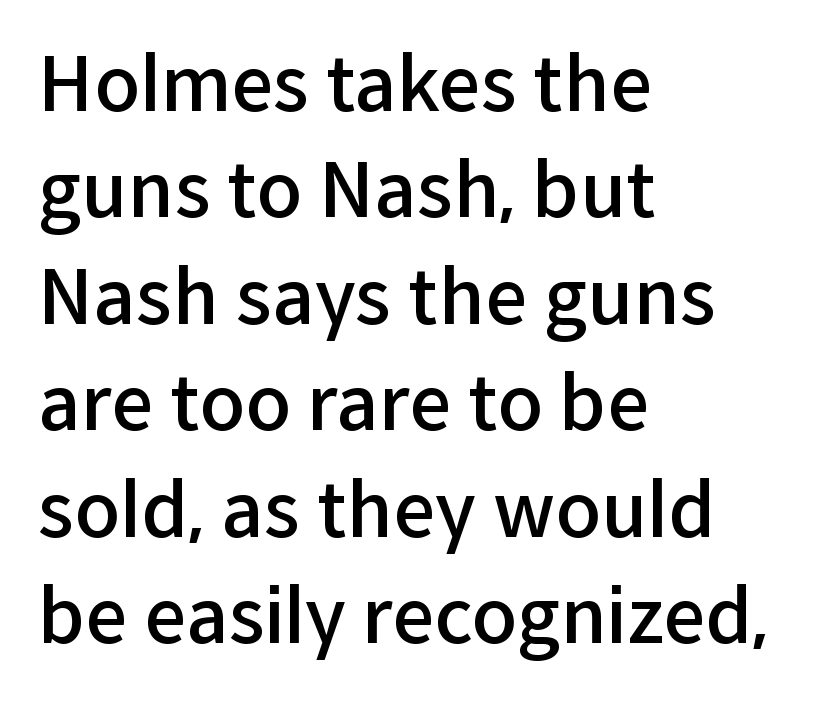
The image shows 75 px semibold sans-serif type, upright; set left-aligned, normal line spacing (1.42x), normal letter spacing, not underlined; low stroke contrast and a medium x-height.
